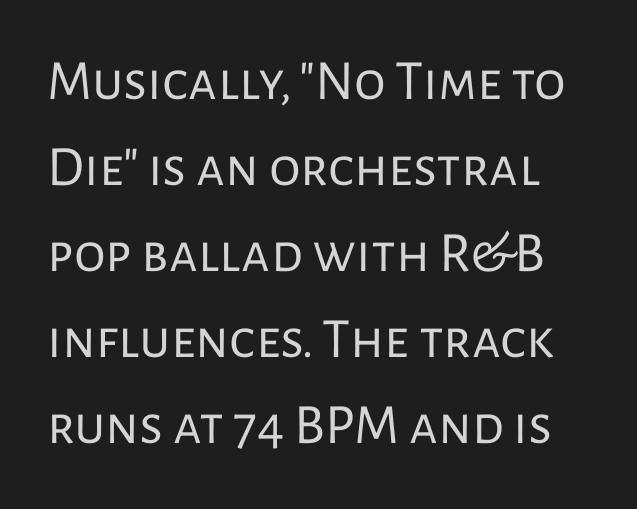
{"serif": "no", "italic": "no", "bold": "no", "weight": "regular", "width": "normal", "stroke_contrast": "low", "x_height": "medium", "monospaced": "no", "underline": "no", "line_spacing": "normal", "line_spacing_ratio": 1.51, "letter_spacing": "normal", "letter_spacing_em": 0.0, "glyph_px": 57}
